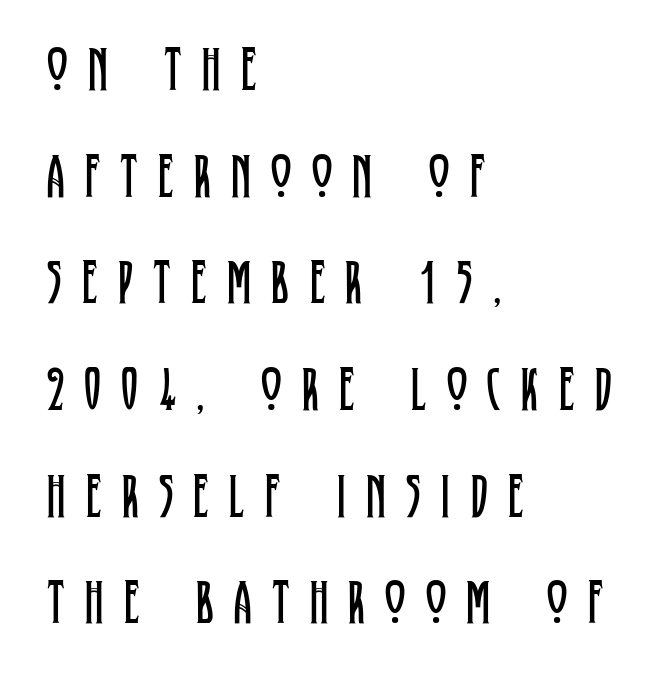
Q: Is the text bold? A: No.
Q: Is the text italic (slanted)? A: No, it is upright.
Q: Is the typeface a serif or a sans-serif typeface? A: Serif.
Q: Is the text underlined? A: No.
Q: How is the paragraph aligned? A: Left-aligned.
Q: Is the spacing between letters normal or unusually wide? A: Unusually wide.
Q: Width (condensed, normal, or wide)? A: Condensed.
Q: Stroke contrast? A: Low.
Q: x-height? A: Large.
Q: Monospaced? A: No.
